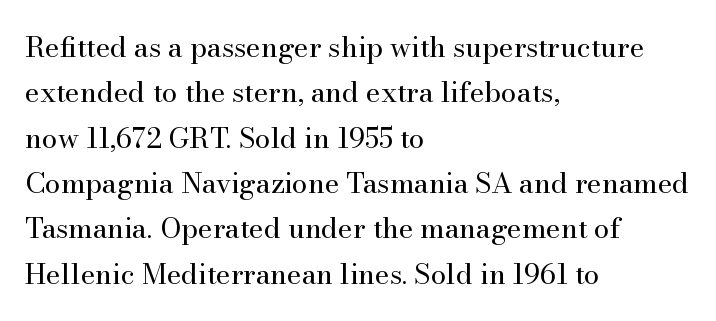
Q: Is the text bold? A: No.
Q: Is the text italic (slanted)? A: No, it is upright.
Q: Is the typeface a serif or a sans-serif typeface? A: Serif.
Q: Is the text underlined? A: No.
Q: How is the paragraph aligned? A: Left-aligned.
Q: Is the spacing between letters normal or unusually wide? A: Normal.
Q: Is the spacing between lines tight, normal or loose? A: Normal.
Q: Width (condensed, normal, or wide)? A: Normal.
Q: Stroke contrast? A: High.
Q: x-height? A: Small.
Q: Monospaced? A: No.
